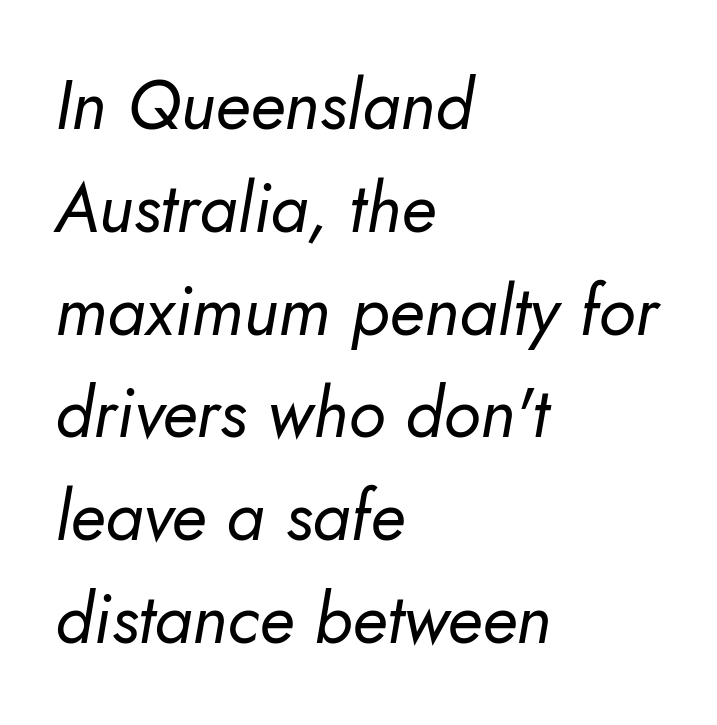
{"italic": "yes", "lean": "right", "slant_degrees": 10, "bold": "no", "weight": "regular", "width": "normal", "stroke_contrast": "low", "x_height": "small", "monospaced": "no", "underline": "no", "align": "left", "line_spacing": "normal", "line_spacing_ratio": 1.49, "letter_spacing": "normal", "letter_spacing_em": 0.0, "glyph_px": 69}
